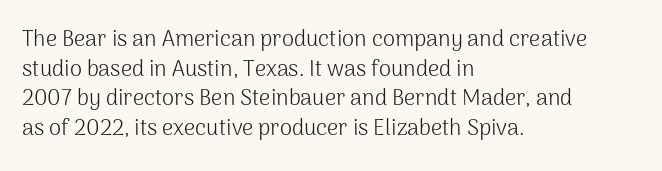
Unmarked baselines from the first word to the last. The designer left line spacing at the default. The rendering anchors every line to the left-hand side. The gaps between neighbouring characters are ordinary and unremarkable. The type sits square on the baseline with zero lean.
